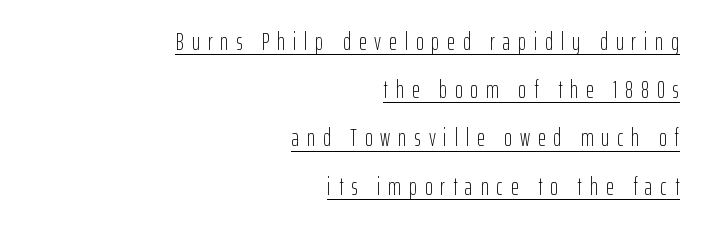
The image shows 24 px text type, upright; set right-aligned, loose line spacing (2.01x), unusually wide letter spacing (+0.33 em), underlined.
